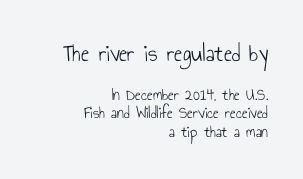
Ink coverage per letter is moderate at most. Interline gaps are noticeably narrow in this sample. Words appear dense and cohesive because spacing is normal. Leftover space on each line is placed entirely before the opening word. In terms of posture, this sample is upright. Only glyphs here, with clear space below each row.
